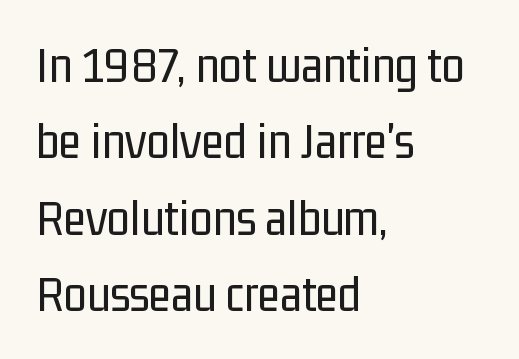
The image shows 52 px regular-weight, condensed sans-serif type, upright; set left-aligned, normal line spacing (1.47x), normal letter spacing, not underlined; low stroke contrast and a medium x-height.
